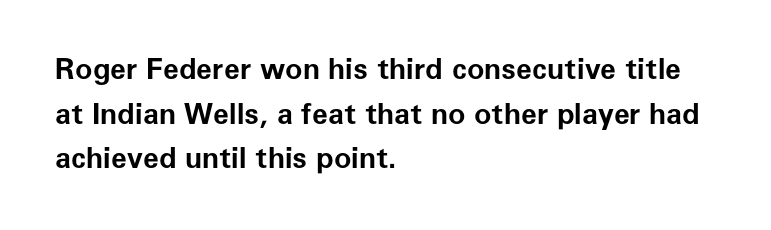
A typesetter would call this proportional, since set widths differ per character. In terms of letterspacing, this is plain default setting. The passage shown is typeset with a sans-serif family. The foot of each line stays bare and open. Line spacing here is normal.
